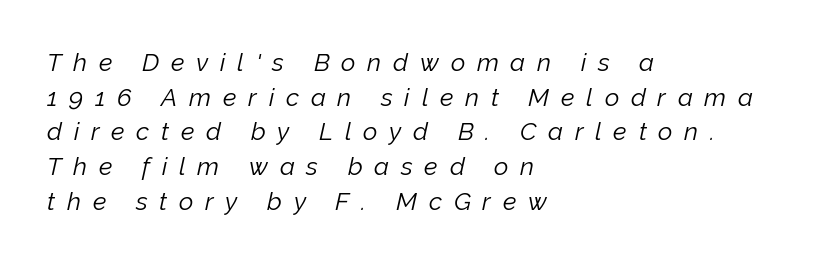
{"italic": "yes", "lean": "right", "slant_degrees": 12, "bold": "no", "underline": "no", "align": "left", "line_spacing": "normal", "line_spacing_ratio": 1.39, "letter_spacing": "wide", "letter_spacing_em": 0.47, "glyph_px": 25}
